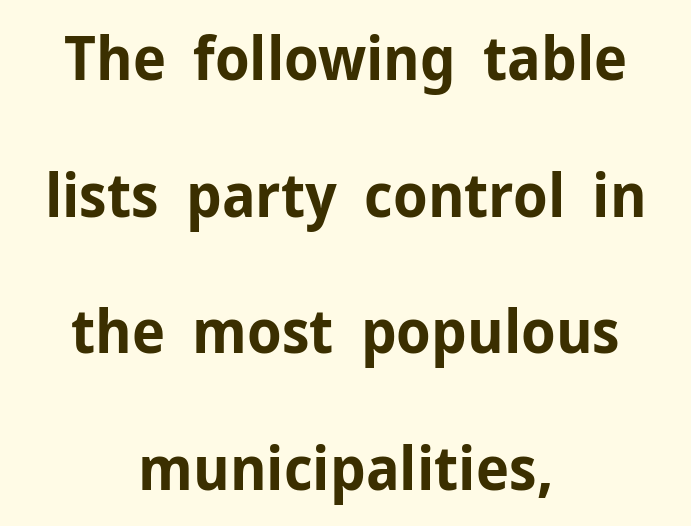
The image shows 61 px bold sans-serif type, upright; set centered, loose line spacing (2.24x), normal letter spacing, not underlined; low stroke contrast and a medium x-height.
